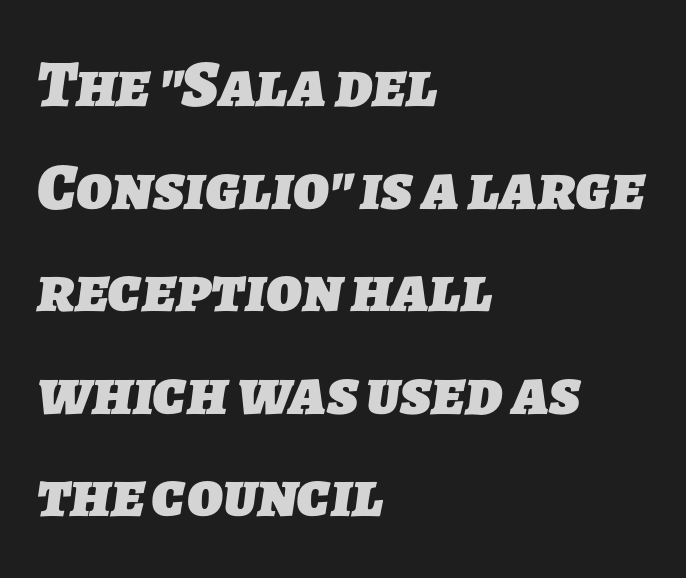
{"serif": "no", "bold": "yes", "weight": "heavy", "width": "normal", "stroke_contrast": "low", "x_height": "medium", "monospaced": "no", "underline": "no", "align": "left", "line_spacing": "normal", "line_spacing_ratio": 1.53, "letter_spacing": "normal", "letter_spacing_em": 0.0, "glyph_px": 67}
